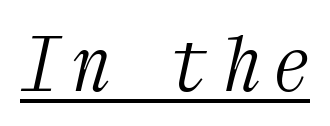
Q: Is the text bold? A: No.
Q: Is the text italic (slanted)? A: Yes, it leans right by about 12 degrees.
Q: Is the typeface a serif or a sans-serif typeface? A: Serif.
Q: Is the text underlined? A: Yes.
Q: Width (condensed, normal, or wide)? A: Condensed.
Q: Stroke contrast? A: Medium.
Q: x-height? A: Medium.
Q: Monospaced? A: Yes.
